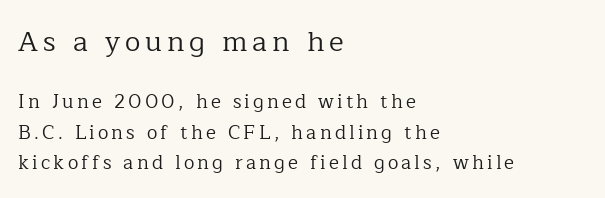
The image shows 28 px regular-weight serif type, upright; set left-aligned, normal line spacing (1.62x), not underlined; the first (top) block is 1.47x larger; low stroke contrast and a medium x-height.
